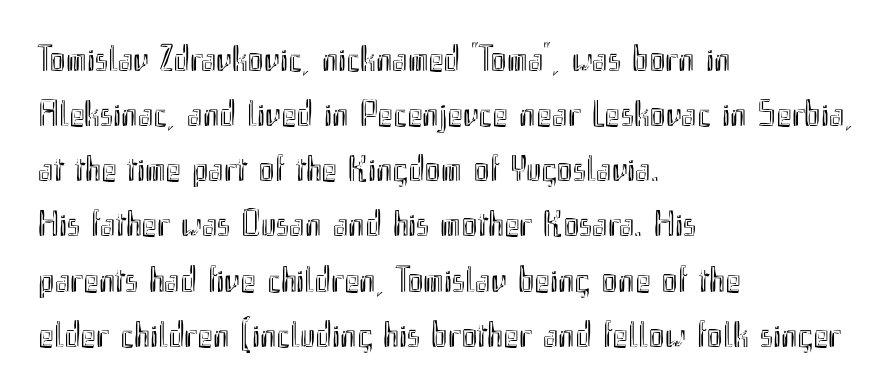
The image shows 37 px condensed type, upright; set left-aligned, normal line spacing (1.49x), normal letter spacing, not underlined; a small x-height.
